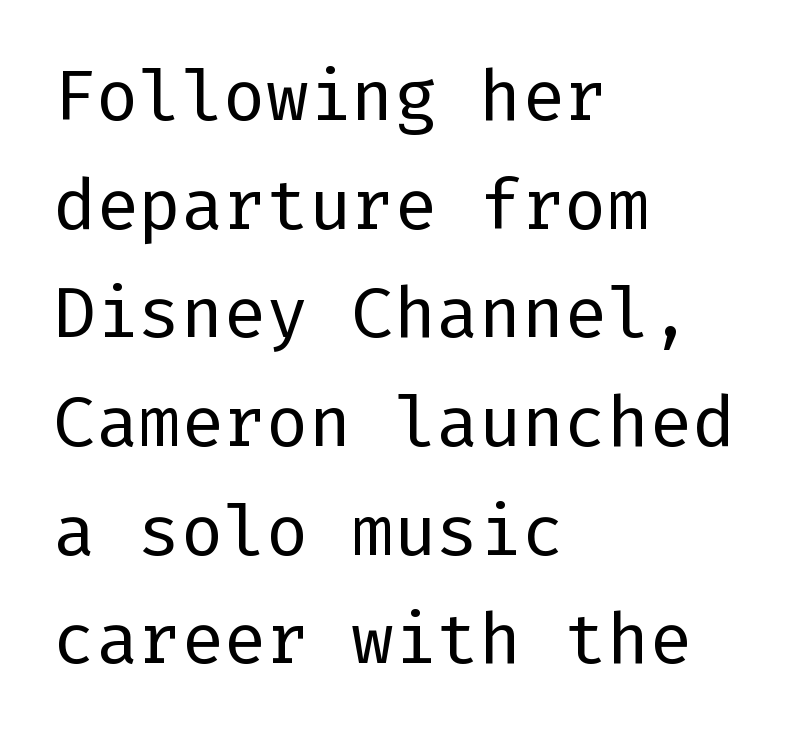
The image shows 71 px regular-weight sans-serif type, upright; set left-aligned, normal line spacing (1.53x), normal letter spacing, not underlined; low stroke contrast and a medium x-height.
